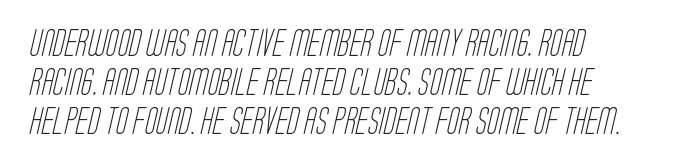
The rows are spaced the way most documents space them. Compared with typical body copy, the letter spacing here is the same. Heaviness? Minimal to ordinary, like unemphasized prose. The strip under each line holds only bare page.
